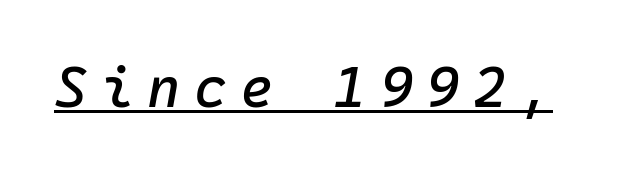
{"italic": "yes", "lean": "right", "slant_degrees": 10, "width": "normal", "stroke_contrast": "low", "x_height": "medium", "underline": "yes", "letter_spacing": "wide", "letter_spacing_em": 0.23, "glyph_px": 57}
